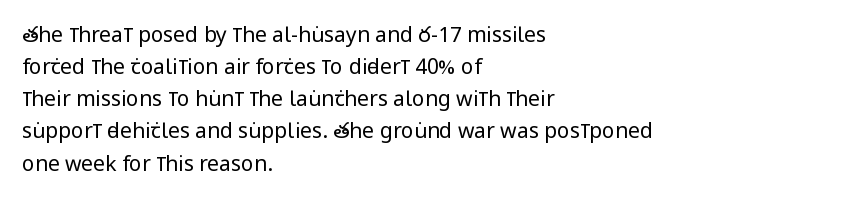
Is the block centered? No — it sits flush against the left margin. Honestly, the row spacing looks completely unremarkable. Check under the words: just untouched page. Ascenders rise straight up at ninety degrees. Nobody touched the tracking dial on this one.
